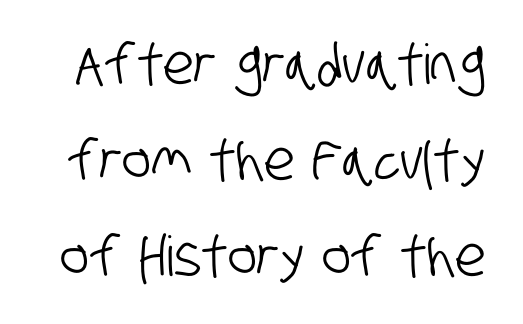
Q: Is the typeface a serif or a sans-serif typeface? A: Sans-serif.
Q: Is the text underlined? A: No.
Q: Is the spacing between letters normal or unusually wide? A: Normal.
Q: Width (condensed, normal, or wide)? A: Condensed.
Q: Stroke contrast? A: Low.
Q: x-height? A: Large.
Q: Monospaced? A: No.
